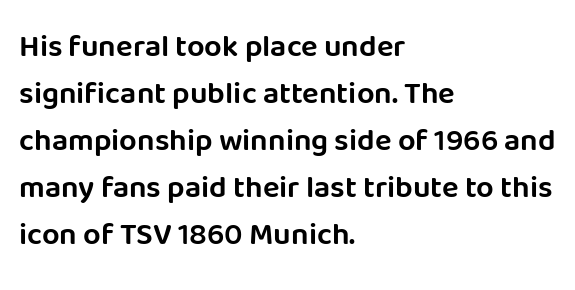
The image shows 31 px sans-serif type, upright; set left-aligned, normal line spacing (1.52x), normal letter spacing, not underlined; low stroke contrast and a large x-height.
